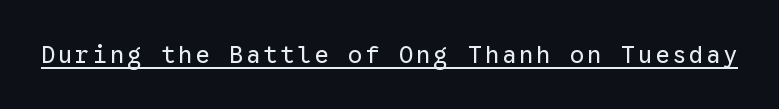
This reads as an unemphasized weight, regular at the heaviest. A typographer would call this underscored text. Posture: upright roman.
